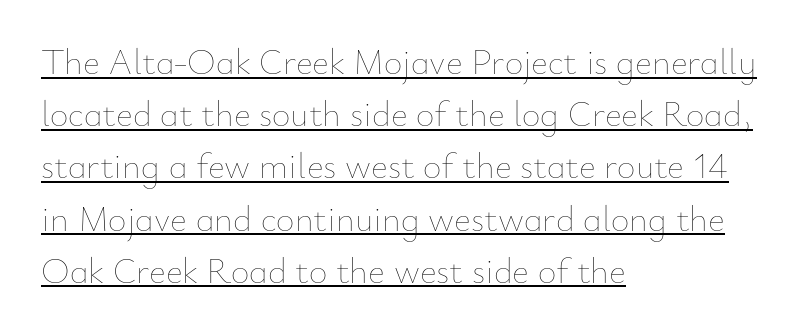
Is there much room between lines? A standard amount, neither cramped nor airy. Is the letter spacing exaggerated? No — it looks like the ordinary default. The lettering holds an erect, upright posture throughout. Line starts are locked; line ends wander.
